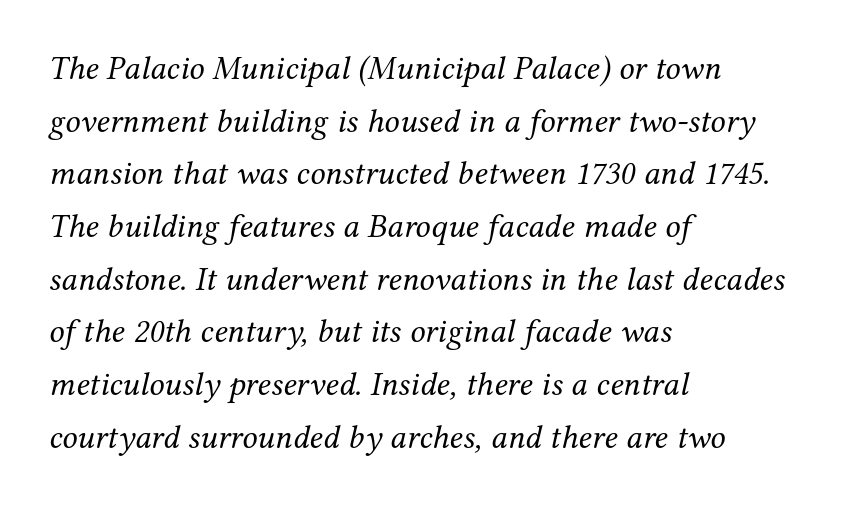
Q: Is the text bold? A: No.
Q: Is the text italic (slanted)? A: Yes, it leans right by about 12 degrees.
Q: Is the typeface a serif or a sans-serif typeface? A: Serif.
Q: Is the text underlined? A: No.
Q: How is the paragraph aligned? A: Left-aligned.
Q: Is the spacing between letters normal or unusually wide? A: Normal.
Q: Is the spacing between lines tight, normal or loose? A: Normal.
Q: Width (condensed, normal, or wide)? A: Normal.
Q: Stroke contrast? A: Medium.
Q: x-height? A: Medium.
Q: Monospaced? A: No.
